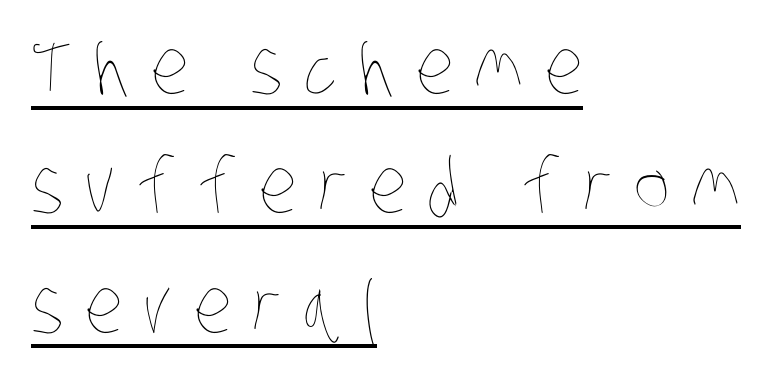
The image shows 76 px thin, condensed type; set left-aligned, normal line spacing (1.57x), unusually wide letter spacing (+0.28 em), underlined; low stroke contrast and a large x-height.
